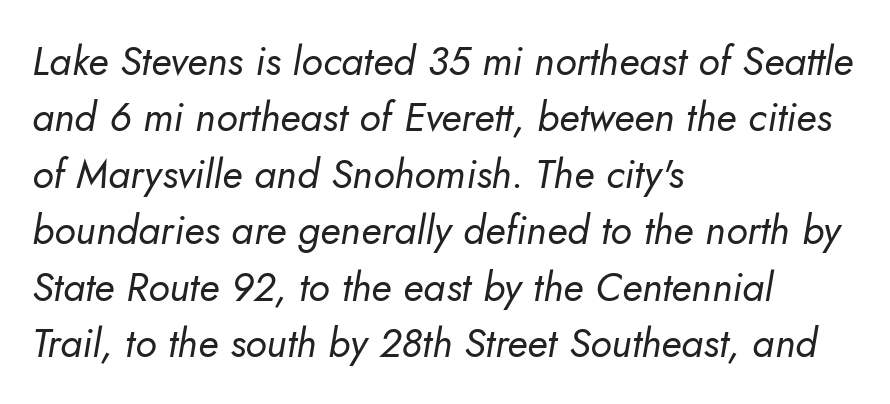
Q: Is the text bold? A: No.
Q: Is the text italic (slanted)? A: Yes, it leans right by about 5 degrees.
Q: Is the text underlined? A: No.
Q: How is the paragraph aligned? A: Left-aligned.
Q: Is the spacing between letters normal or unusually wide? A: Normal.
Q: Is the spacing between lines tight, normal or loose? A: Normal.
Q: Width (condensed, normal, or wide)? A: Normal.
Q: Stroke contrast? A: Low.
Q: x-height? A: Small.
Q: Monospaced? A: No.
